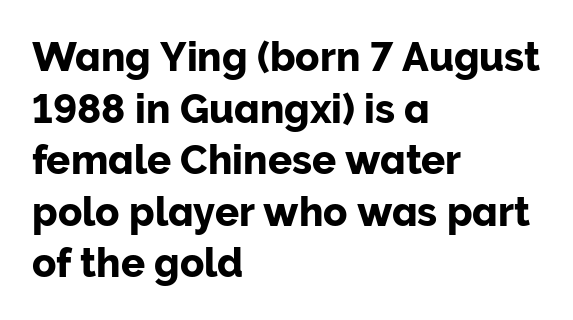
Q: Is the text italic (slanted)? A: No, it is upright.
Q: Is the typeface a serif or a sans-serif typeface? A: Sans-serif.
Q: Is the text underlined? A: No.
Q: How is the paragraph aligned? A: Left-aligned.
Q: Is the spacing between letters normal or unusually wide? A: Normal.
Q: Is the spacing between lines tight, normal or loose? A: Normal.
Q: Width (condensed, normal, or wide)? A: Normal.
Q: Stroke contrast? A: Low.
Q: x-height? A: Medium.
Q: Monospaced? A: No.
